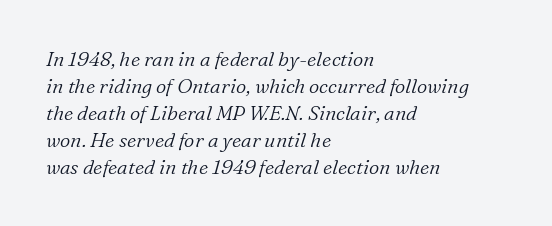
The image shows 20 px text type, italic (leaning right); set left-aligned, normal line spacing (1.35x), normal letter spacing, not underlined.
